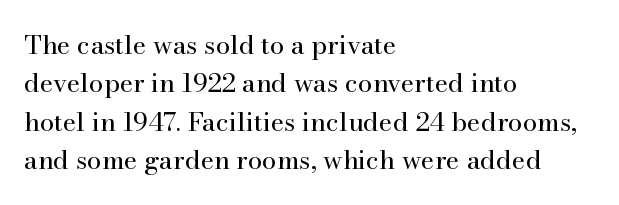
Q: Is the text bold? A: No.
Q: Is the text italic (slanted)? A: No, it is upright.
Q: Is the text underlined? A: No.
Q: How is the paragraph aligned? A: Left-aligned.
Q: Is the spacing between letters normal or unusually wide? A: Normal.
Q: Is the spacing between lines tight, normal or loose? A: Normal.
